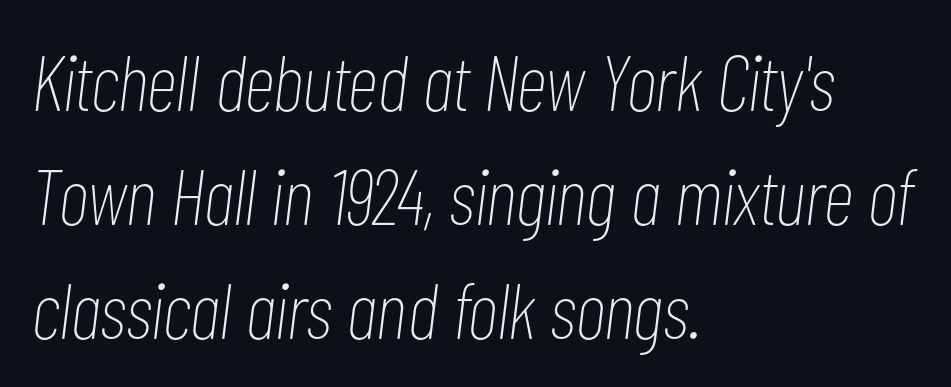
{"italic": "yes", "lean": "right", "slant_degrees": 7, "bold": "no", "weight": "thin", "width": "condensed", "stroke_contrast": "low", "x_height": "medium", "monospaced": "no", "underline": "no", "align": "left", "line_spacing": "normal", "line_spacing_ratio": 1.44, "letter_spacing": "normal", "letter_spacing_em": 0.0, "glyph_px": 79}
